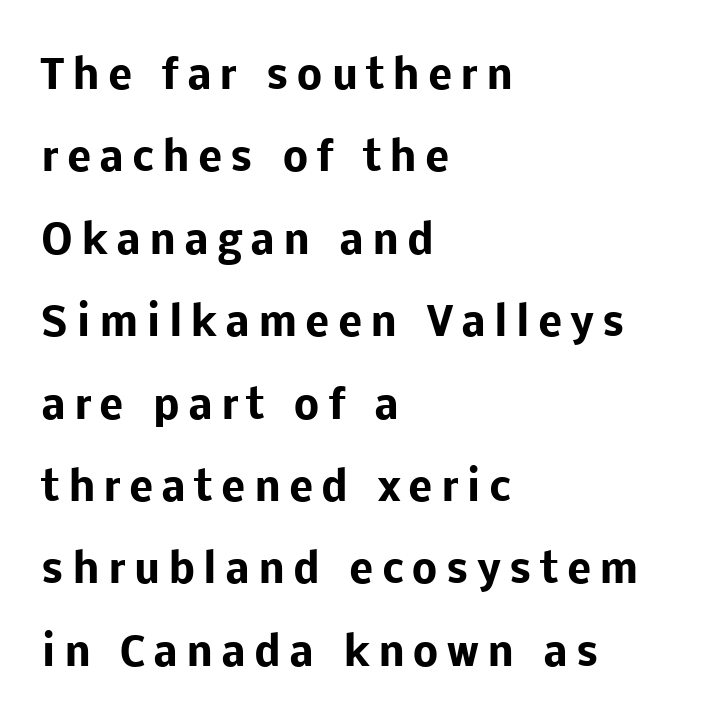
Q: Is the text bold? A: Yes.
Q: Is the text italic (slanted)? A: No, it is upright.
Q: Is the typeface a serif or a sans-serif typeface? A: Sans-serif.
Q: Is the text underlined? A: No.
Q: How is the paragraph aligned? A: Left-aligned.
Q: Is the spacing between letters normal or unusually wide? A: Unusually wide.
Q: Is the spacing between lines tight, normal or loose? A: Loose.
Q: Width (condensed, normal, or wide)? A: Normal.
Q: Stroke contrast? A: Low.
Q: x-height? A: Medium.
Q: Monospaced? A: No.
